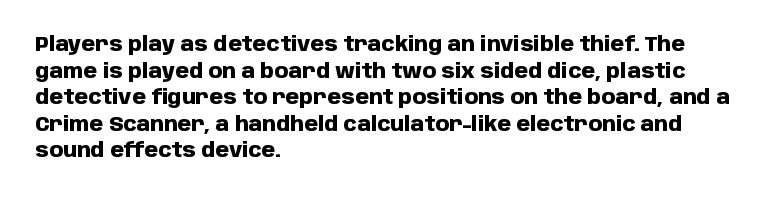
The typography opts for an upright posture over an oblique one. A classic flush-left, rag-right setting is used for this passage. Words appear dense and cohesive because spacing is normal. A full-strength bold gives these letters their thick strokes. Rule under the text: the space is simply empty.
